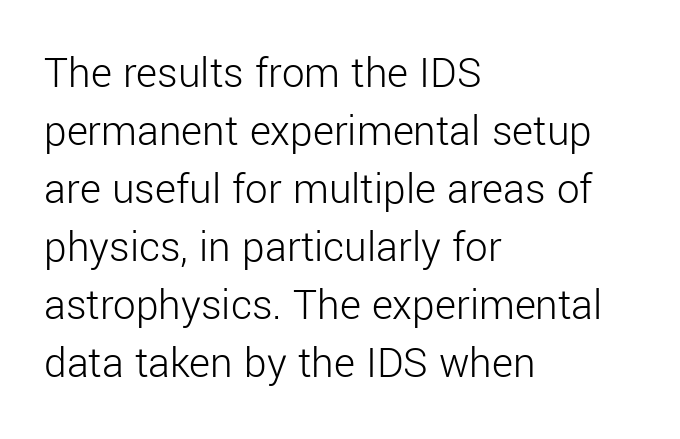
{"serif": "no", "italic": "no", "bold": "no", "weight": "light", "width": "normal", "stroke_contrast": "low", "x_height": "medium", "monospaced": "no", "underline": "no", "align": "left", "line_spacing": "normal", "line_spacing_ratio": 1.29, "letter_spacing": "normal", "letter_spacing_em": 0.0, "glyph_px": 45}
